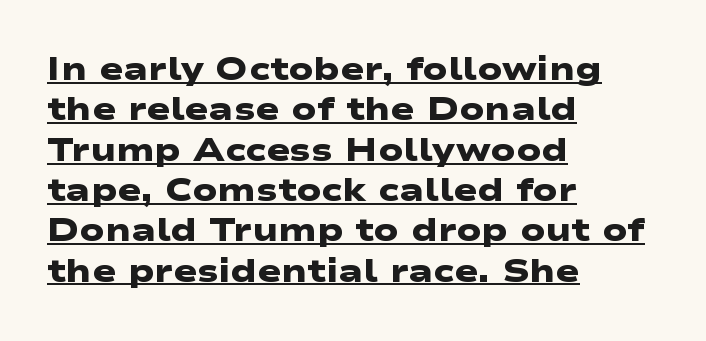
The image shows 32 px heavy, wide sans-serif type; set left-aligned, normal line spacing (1.26x), normal letter spacing, underlined; low stroke contrast and a medium x-height.
